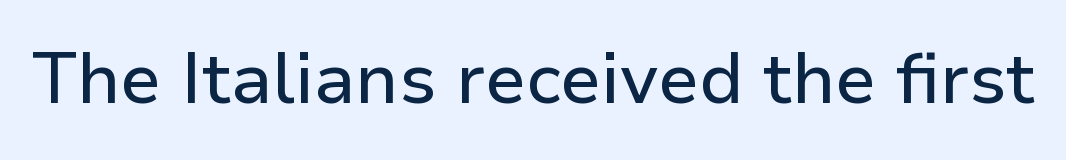
The image shows 71 px sans-serif type, upright; set normal letter spacing, not underlined; low stroke contrast and a medium x-height.
